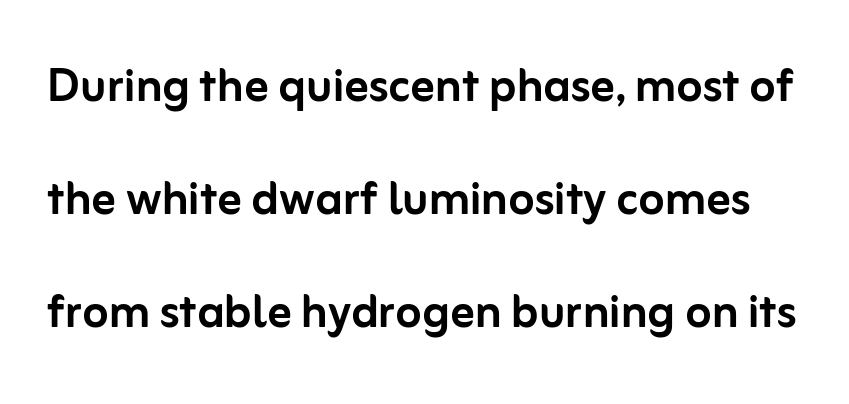
Q: Is the text italic (slanted)? A: No, it is upright.
Q: Is the typeface a serif or a sans-serif typeface? A: Sans-serif.
Q: Is the text underlined? A: No.
Q: Is the spacing between letters normal or unusually wide? A: Normal.
Q: Width (condensed, normal, or wide)? A: Normal.
Q: Stroke contrast? A: Low.
Q: x-height? A: Medium.
Q: Monospaced? A: No.
